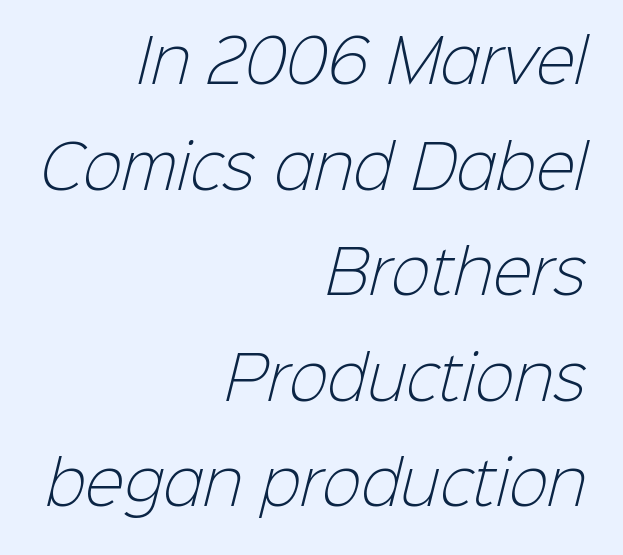
The image shows 59 px light sans-serif type; set right-aligned, line spacing 1.79x, normal letter spacing, not underlined; low stroke contrast and a medium x-height.
